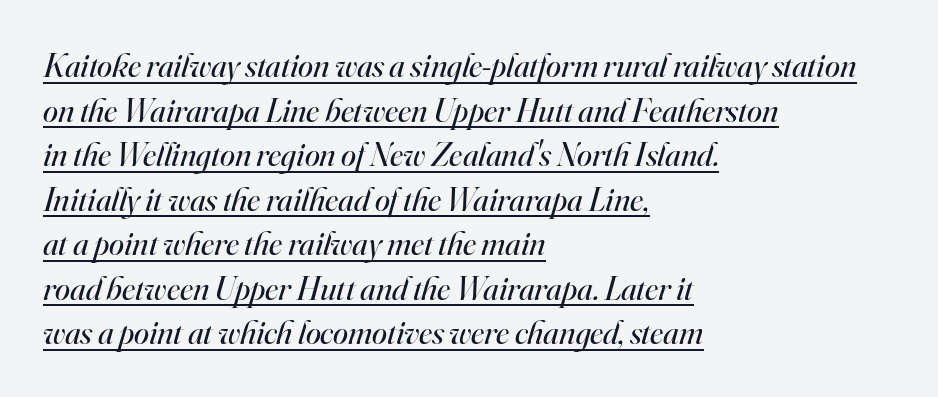
{"serif": "yes", "italic": "yes", "lean": "right", "slant_degrees": 16, "bold": "no", "weight": "regular", "width": "normal", "stroke_contrast": "high", "x_height": "small", "monospaced": "no", "underline": "yes", "align": "left", "line_spacing": "normal", "line_spacing_ratio": 1.31, "letter_spacing": "normal", "letter_spacing_em": 0.0, "glyph_px": 34}
